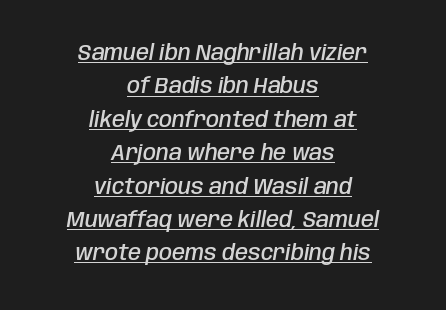
{"italic": "yes", "lean": "right", "slant_degrees": 10, "bold": "semi", "underline": "yes", "align": "center", "line_spacing": "normal", "line_spacing_ratio": 1.59, "letter_spacing": "normal", "letter_spacing_em": 0.0, "glyph_px": 21}
